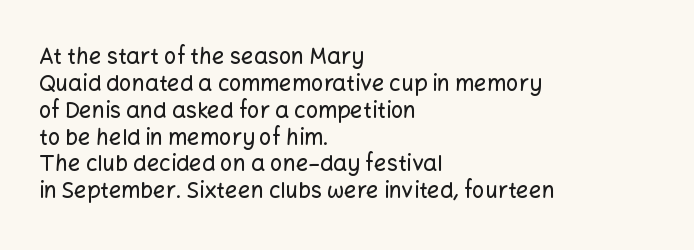
Is the block centered? No — it sits flush against the left margin. Beneath every word, the page is bare. What stands out about the letter spacing? Nothing — it is the standard amount. The lettering stays uniformly vertical, giving the passage a roman look.
